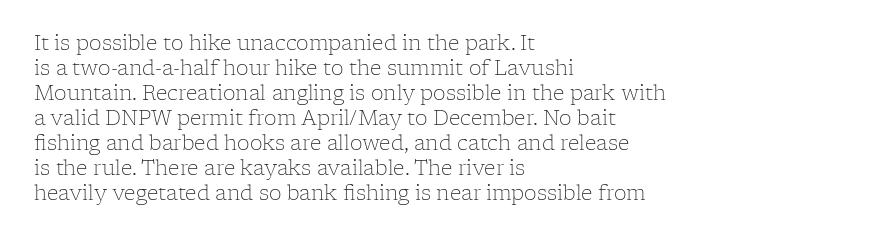
The image shows 20 px text type, upright; set left-aligned, normal line spacing (1.25x), normal letter spacing, not underlined.
